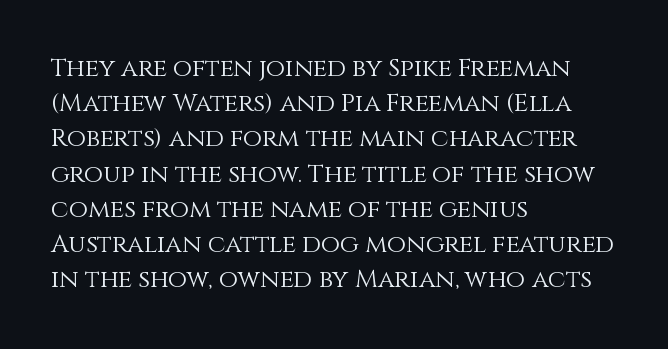
The image shows 25 px text type, upright; set left-aligned, normal line spacing (1.41x), normal letter spacing, not underlined.
